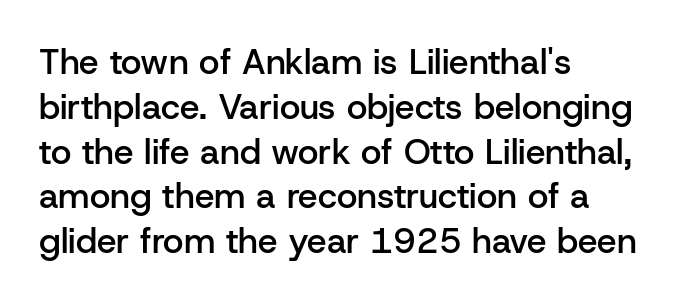
The image shows 35 px semibold sans-serif type, upright; set left-aligned, normal line spacing (1.28x), normal letter spacing, not underlined; low stroke contrast and a medium x-height.
